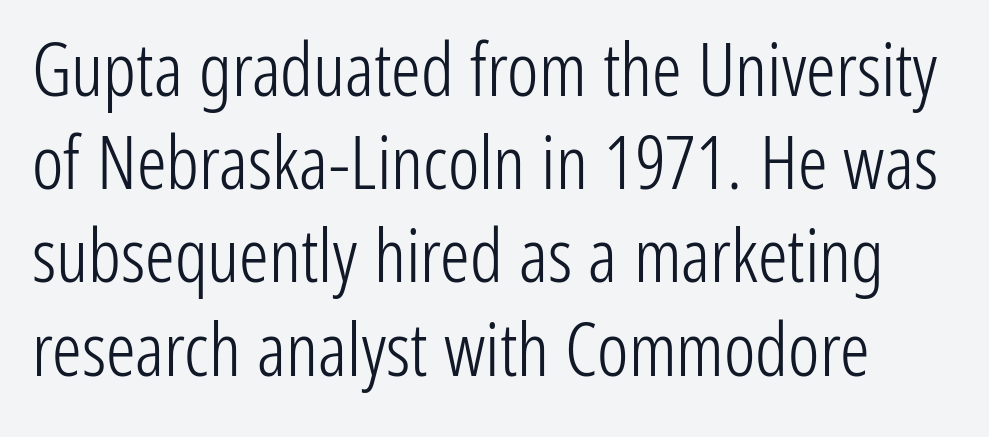
Q: Is the text bold? A: No.
Q: Is the text italic (slanted)? A: No, it is upright.
Q: Is the typeface a serif or a sans-serif typeface? A: Sans-serif.
Q: Is the text underlined? A: No.
Q: Is the spacing between letters normal or unusually wide? A: Normal.
Q: Is the spacing between lines tight, normal or loose? A: Normal.
Q: Width (condensed, normal, or wide)? A: Condensed.
Q: Stroke contrast? A: Low.
Q: x-height? A: Medium.
Q: Monospaced? A: No.
